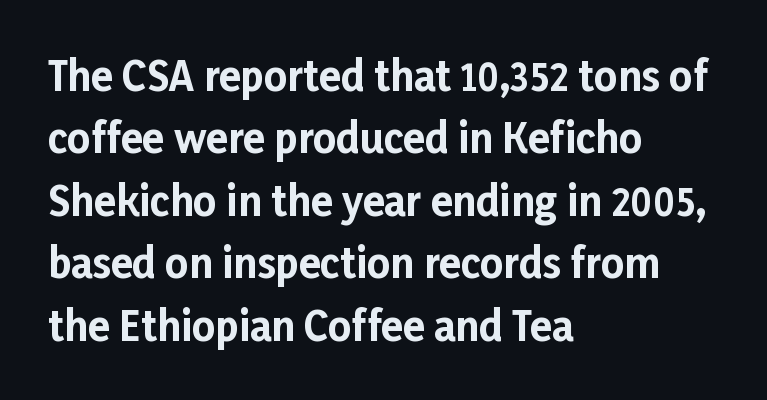
These lines are rendered in a variable-pitch font. You could call the tracking neutral — neither tight nor loose. The typesetting leans heavy: a genuine bold. Line starts are locked; line ends wander. You can tell from the bare stems that sans-serif type was used.
